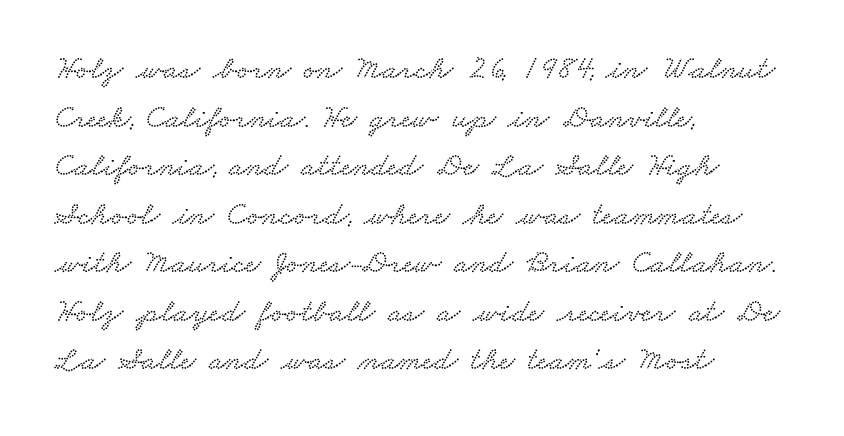
The image shows 33 px wide serif type; set left-aligned, normal line spacing (1.47x), normal letter spacing, not underlined; low stroke contrast and a small x-height.
